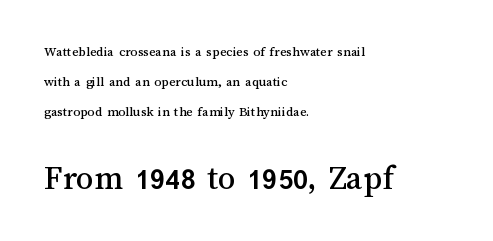
Q: Is the text italic (slanted)? A: No, it is upright.
Q: Is the text underlined? A: No.
Q: How is the paragraph aligned? A: Left-aligned.
Q: Is the spacing between letters normal or unusually wide? A: Normal.
Q: Is the spacing between lines tight, normal or loose? A: Loose.
Q: Which block of text is set in a larger size, the first (top) or the second (bottom)? A: The second (bottom) one.
Q: Width (condensed, normal, or wide)? A: Normal.
Q: Stroke contrast? A: Medium.
Q: x-height? A: Medium.
Q: Monospaced? A: No.
